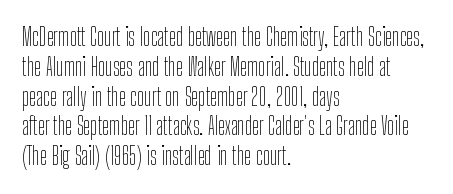
{"italic": "no", "bold": "no", "underline": "no", "align": "left", "line_spacing_ratio": 1.24, "letter_spacing": "normal", "letter_spacing_em": 0.0, "glyph_px": 24}
